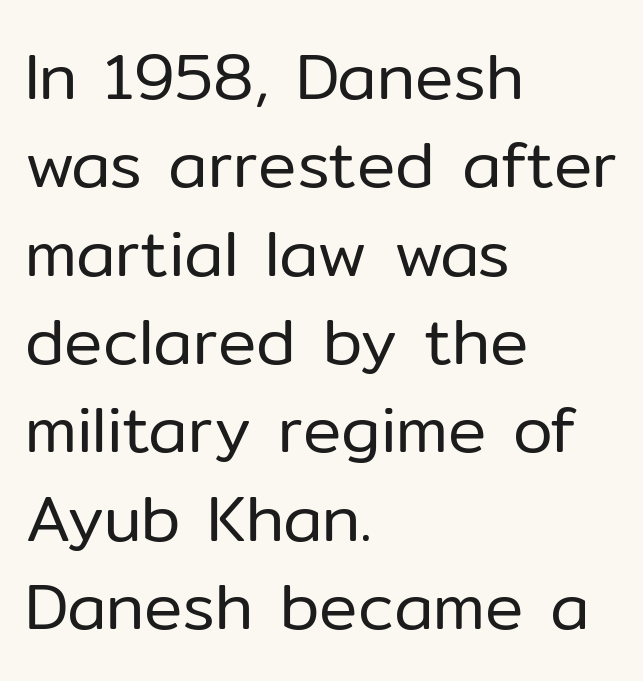
The image shows 64 px regular-weight sans-serif type, upright; set left-aligned, normal line spacing (1.38x), normal letter spacing, not underlined; low stroke contrast and a medium x-height.
